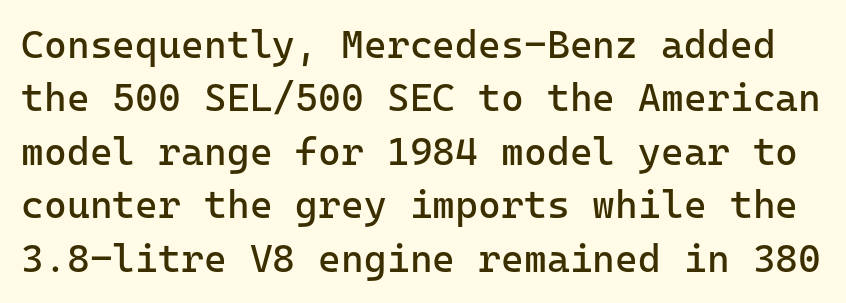
Q: Is the text bold? A: No.
Q: Is the text italic (slanted)? A: No, it is upright.
Q: Is the typeface a serif or a sans-serif typeface? A: Sans-serif.
Q: Is the text underlined? A: No.
Q: Is the spacing between letters normal or unusually wide? A: Normal.
Q: Is the spacing between lines tight, normal or loose? A: Normal.
Q: Width (condensed, normal, or wide)? A: Normal.
Q: Stroke contrast? A: Low.
Q: x-height? A: Medium.
Q: Monospaced? A: Yes.
